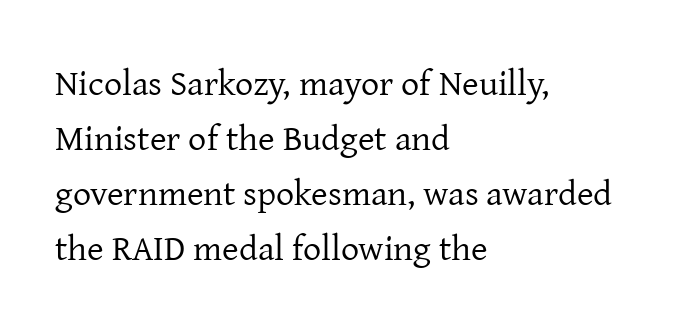
What stands out about the letter spacing? Nothing — it is the standard amount. Letterform terminals end in serifs throughout the passage. Honestly, the row spacing looks completely unremarkable. This is roman type, the default non-slanted kind. Think of a printed novel: that variable character pitch is what you see here.
